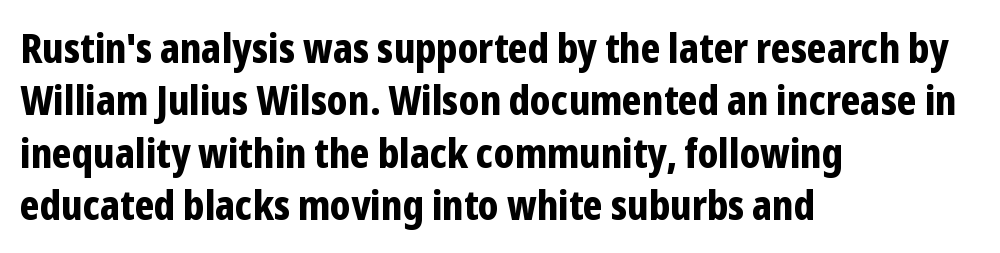
Q: Is the text bold? A: Yes.
Q: Is the text italic (slanted)? A: No, it is upright.
Q: Is the typeface a serif or a sans-serif typeface? A: Sans-serif.
Q: Is the text underlined? A: No.
Q: How is the paragraph aligned? A: Left-aligned.
Q: Is the spacing between letters normal or unusually wide? A: Normal.
Q: Is the spacing between lines tight, normal or loose? A: Normal.
Q: Width (condensed, normal, or wide)? A: Condensed.
Q: Stroke contrast? A: Low.
Q: x-height? A: Medium.
Q: Monospaced? A: No.
